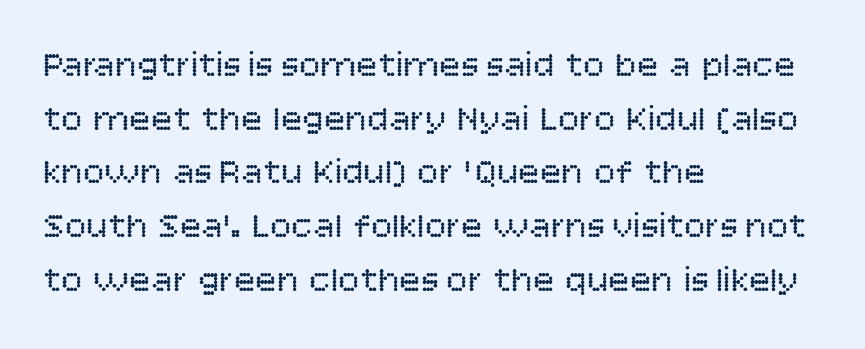
The image shows 36 px regular-weight sans-serif type, upright; set left-aligned, normal line spacing (1.49x), normal letter spacing, not underlined; low stroke contrast and a large x-height.
